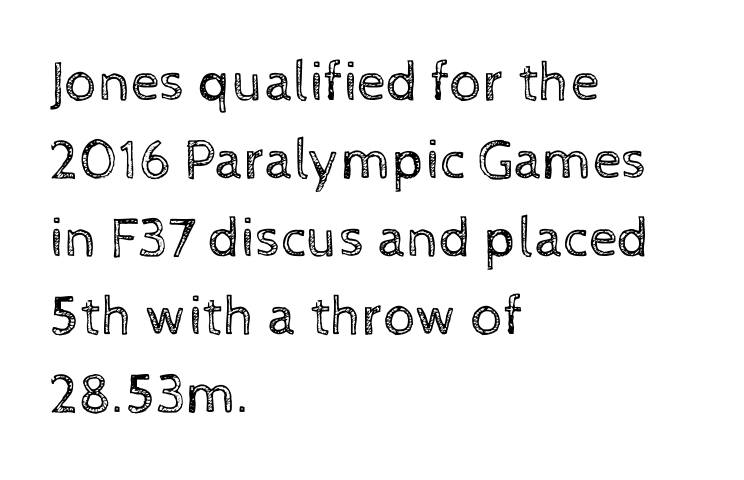
{"italic": "no", "bold": "no", "weight": "regular", "width": "normal", "x_height": "medium", "monospaced": "no", "underline": "no", "align": "left", "line_spacing": "normal", "line_spacing_ratio": 1.37, "letter_spacing": "normal", "letter_spacing_em": 0.0, "glyph_px": 57}
